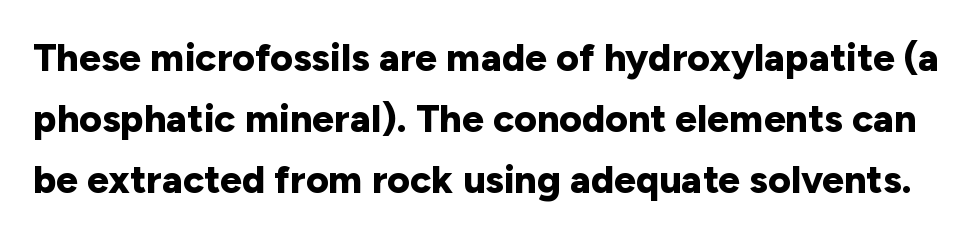
Nobody drew a line under any word here. Standard letterfit; no display-style spreading of the glyphs. Spacing verdict: proportional, widths tailored to each character. Is there any slant? The stems are plumb. Each letter's strokes conclude bluntly, with no projecting serifs.
